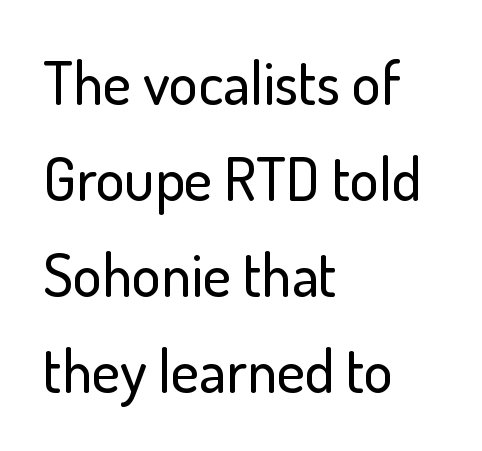
The image shows 60 px sans-serif type, upright; set left-aligned, normal line spacing (1.6x), normal letter spacing, not underlined; low stroke contrast and a small x-height.
